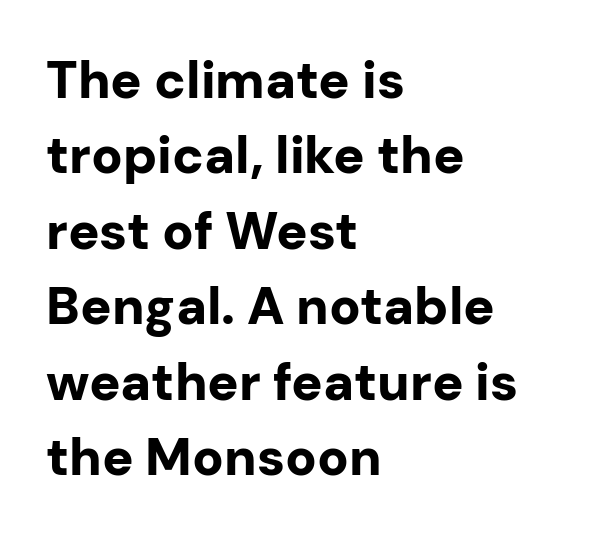
The lines are quadded left. Varying glyph widths throughout — classic text-font behaviour. Is the letter spacing exaggerated? No — it looks like the ordinary default. Notice how the stems are strictly vertical — no italics here.
